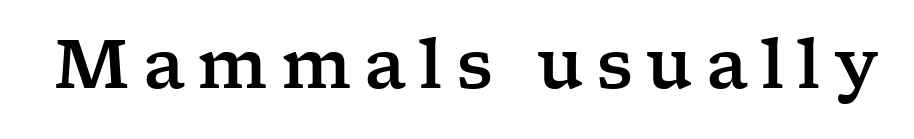
The axis of the letterforms is exactly vertical. Old-style or modern, the face here clearly has serifs. The rendering uses natural spacing where letterforms have individual widths. The specimen omits any rule beneath the text block's lines.
